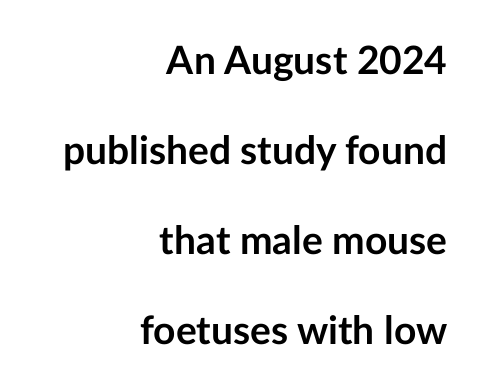
The image shows 39 px semibold sans-serif type, upright; set right-aligned, loose line spacing (2.31x), normal letter spacing, not underlined; low stroke contrast and a medium x-height.
